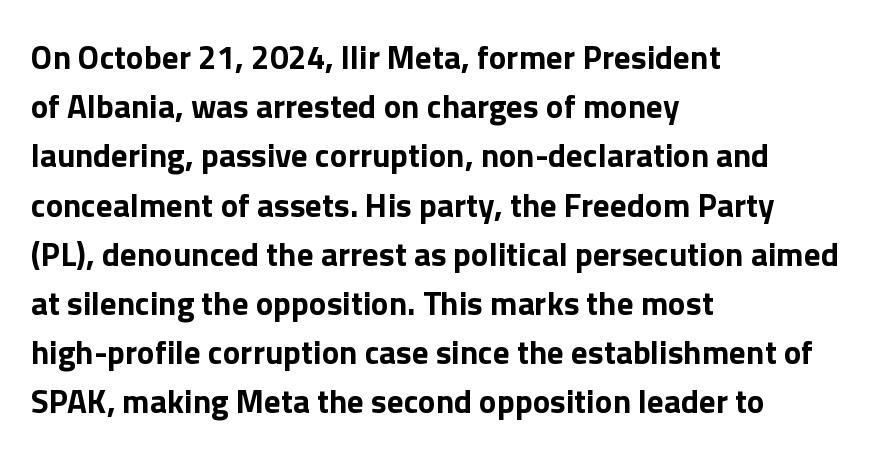
The passage shown is typed in a proportional face where columns would drift. This rendering features lettering with no underline. This sample uses an upright cut, with every glyph sitting square on the baseline. This sample uses a sans-serif face. The lines in this sample share a left origin and differ only in where they stop.
